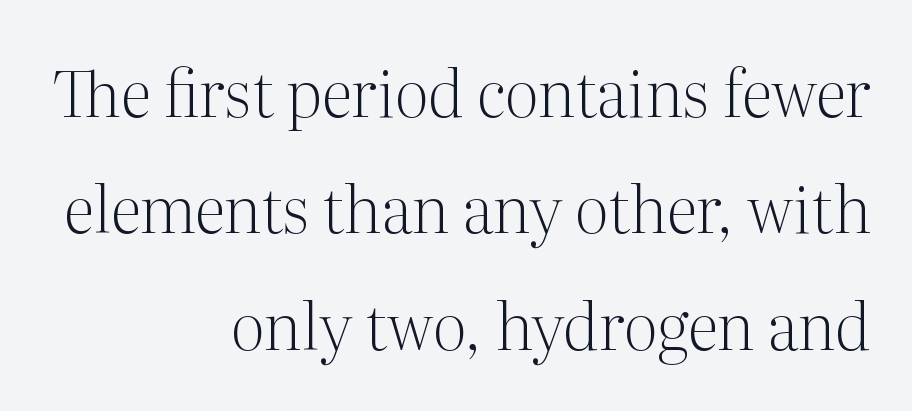
{"serif": "yes", "italic": "no", "bold": "no", "weight": "light", "width": "normal", "stroke_contrast": "medium", "x_height": "medium", "monospaced": "no", "underline": "no", "align": "right", "line_spacing_ratio": 1.82, "letter_spacing": "normal", "letter_spacing_em": 0.0, "glyph_px": 64}
